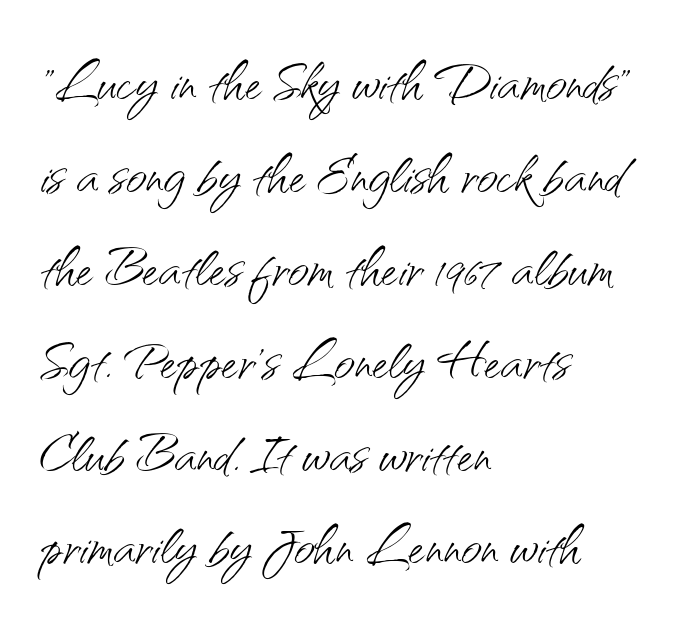
The image shows 72 px light sans-serif type; set left-aligned, normal line spacing (1.29x), normal letter spacing, not underlined; medium stroke contrast and a small x-height.
